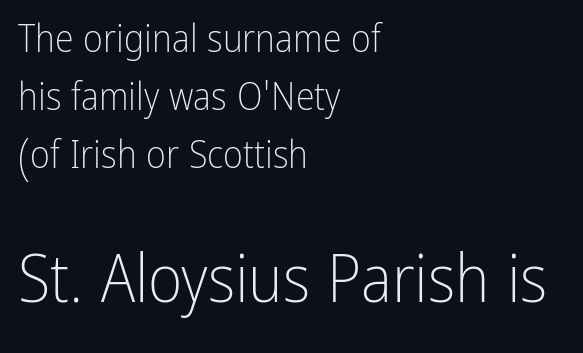
Q: Is the text bold? A: No.
Q: Is the text italic (slanted)? A: No, it is upright.
Q: Is the typeface a serif or a sans-serif typeface? A: Sans-serif.
Q: Is the text underlined? A: No.
Q: How is the paragraph aligned? A: Left-aligned.
Q: Is the spacing between letters normal or unusually wide? A: Normal.
Q: Is the spacing between lines tight, normal or loose? A: Normal.
Q: Which block of text is set in a larger size, the first (top) or the second (bottom)? A: The second (bottom) one.
Q: Width (condensed, normal, or wide)? A: Condensed.
Q: Stroke contrast? A: Low.
Q: x-height? A: Medium.
Q: Monospaced? A: No.
